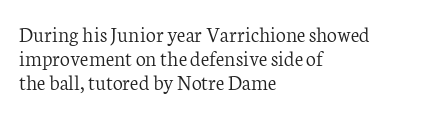
The image shows 22 px text type, upright; set left-aligned, tight line spacing (1.1x), normal letter spacing, not underlined.
